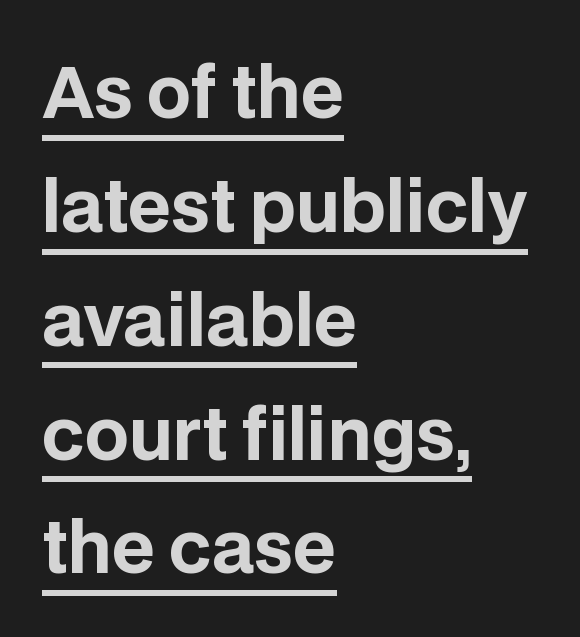
Serifs: no, the terminals of the letterforms are clean. You could call the tracking neutral — neither tight nor loose. Proportional: the letters do not fall into vertical columns. Stroke thickness is high; the sample reads as a true bold.
